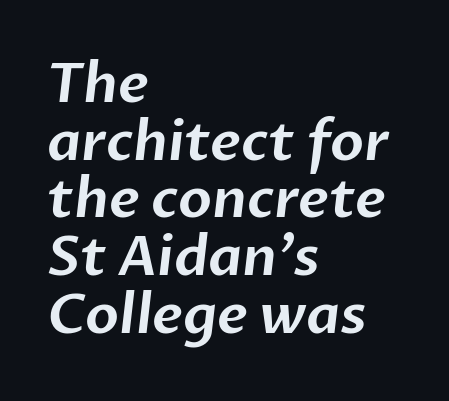
The letters sit at their default tracking, neither squeezed nor spread. Casual observation: everything's shoved over to the left. Cramped leading. Anything drawn beneath the words? Only blank space. Do the characters align in a grid? No, the font is proportional.
